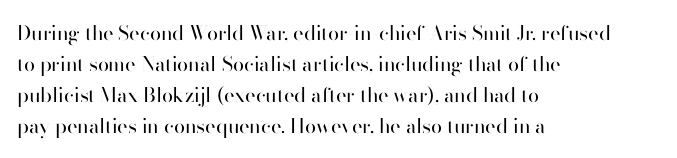
Q: Is the text bold? A: No.
Q: Is the text italic (slanted)? A: No, it is upright.
Q: Is the text underlined? A: No.
Q: How is the paragraph aligned? A: Left-aligned.
Q: Is the spacing between letters normal or unusually wide? A: Normal.
Q: Is the spacing between lines tight, normal or loose? A: Normal.
